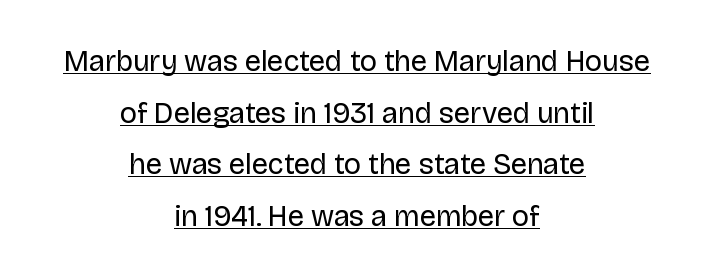
The image shows 29 px regular-weight sans-serif type, upright; set centered, line spacing 1.78x, normal letter spacing, underlined; low stroke contrast and a large x-height.
